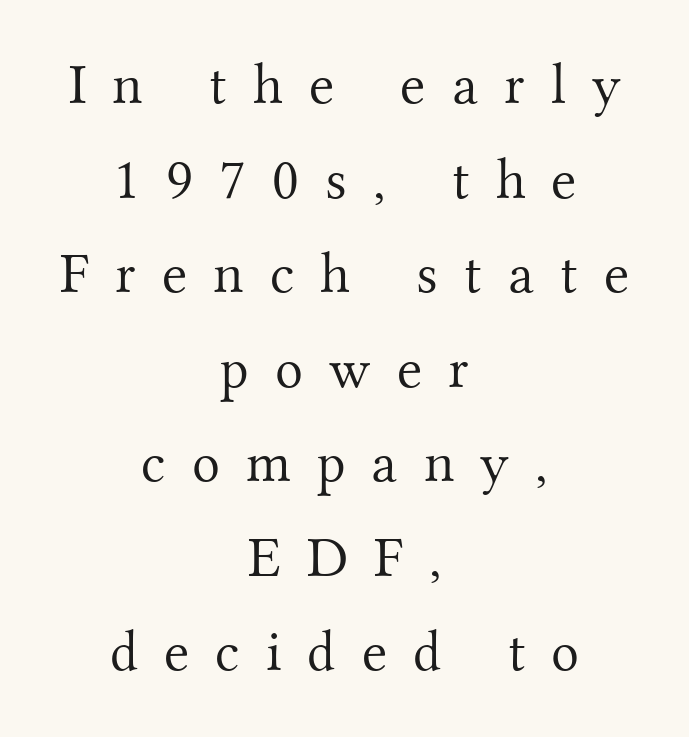
Q: Is the text bold? A: No.
Q: Is the text italic (slanted)? A: No, it is upright.
Q: Is the typeface a serif or a sans-serif typeface? A: Serif.
Q: Is the text underlined? A: No.
Q: How is the paragraph aligned? A: Centered.
Q: Is the spacing between letters normal or unusually wide? A: Unusually wide.
Q: Is the spacing between lines tight, normal or loose? A: Normal.
Q: Width (condensed, normal, or wide)? A: Normal.
Q: Stroke contrast? A: Medium.
Q: x-height? A: Small.
Q: Monospaced? A: No.
